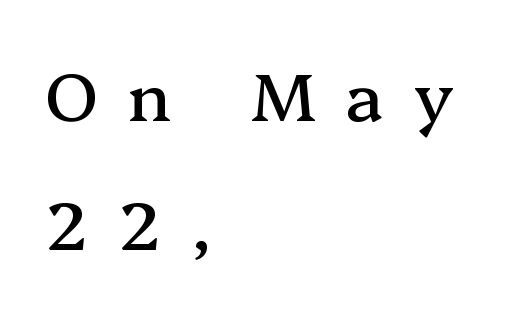
The image shows 67 px serif type, upright; set left-aligned, loose line spacing (1.93x), unusually wide letter spacing (+0.46 em), not underlined; medium stroke contrast and a medium x-height.
